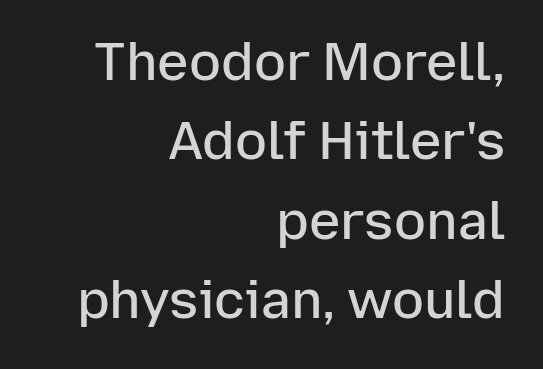
The image shows 53 px semibold sans-serif type, upright; set right-aligned, normal line spacing (1.5x), normal letter spacing, not underlined; low stroke contrast and a medium x-height.
